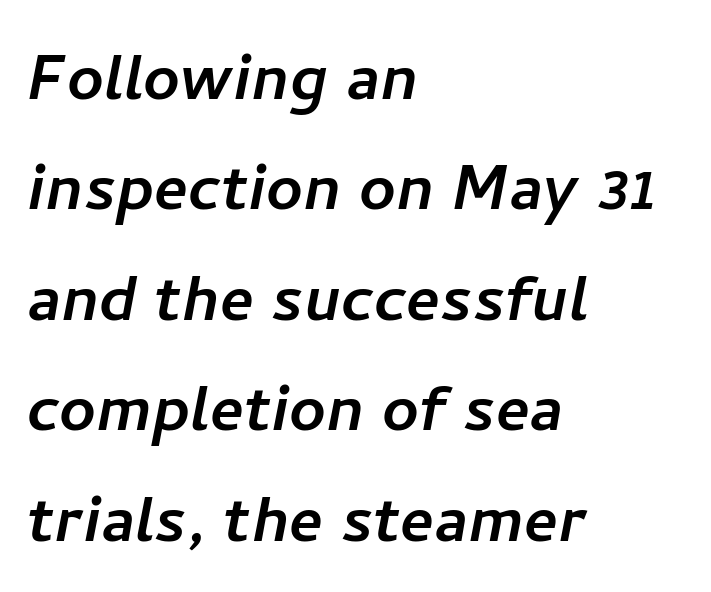
Q: Is the typeface a serif or a sans-serif typeface? A: Sans-serif.
Q: Is the text underlined? A: No.
Q: How is the paragraph aligned? A: Left-aligned.
Q: Is the spacing between letters normal or unusually wide? A: Normal.
Q: Is the spacing between lines tight, normal or loose? A: Normal.
Q: Width (condensed, normal, or wide)? A: Normal.
Q: Stroke contrast? A: Low.
Q: x-height? A: Medium.
Q: Monospaced? A: No.
